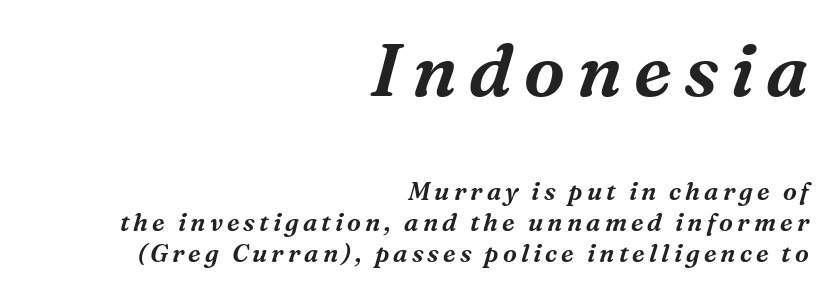
Little horizontal feet cap the strokes, marking this as serif type. The first block has been scaled up relative to the second. Honestly, there is no underline to notice here at all. Horizontal bands of white between lines are of average thickness. Caption: multi-line text, flush right, ragged left. The rendering applies a slant to the glyphs.
